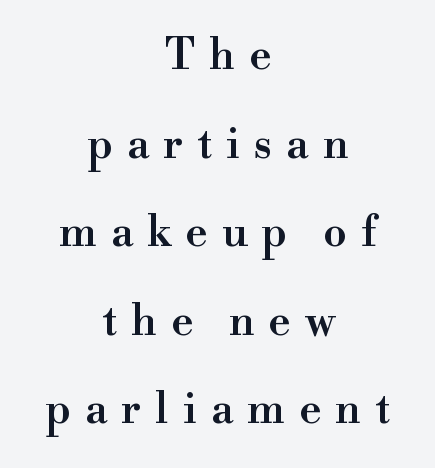
The line texture is sparse and dotted thanks to wide tracking. The passage shown is typeset with a serif family. Letters rest on an invisible, unmarked baseline. These words are printed semibold, heavier than regular yet not bold. Whoever set this chose breathing room over compactness in the vertical rhythm.
